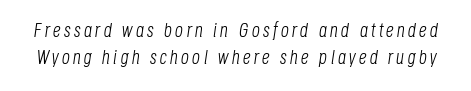
{"italic": "yes", "lean": "right", "slant_degrees": 8, "bold": "no", "underline": "no", "line_spacing": "normal", "line_spacing_ratio": 1.37, "glyph_px": 20}
